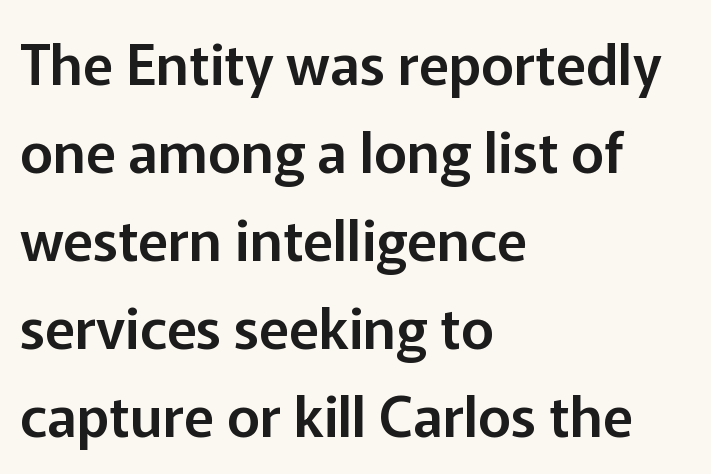
A typesetter would call this proportional, since set widths differ per character. All the whitespace from short lines collects on the right. In terms of leading, this rendering sits right in the middle. Serif or sans? Sans — the stroke terminals are bare. Here the glyphs are tracked normally, forming tight word shapes. Nobody drew a line under any word here.
